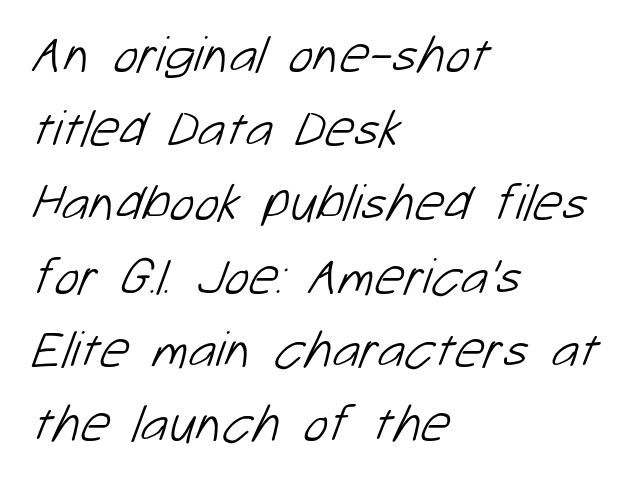
Are there feet on the stems? There aren't — it's a sans. Type without underlining. The lines in this sample share a left origin and differ only in where they stop. Is the letter spacing exaggerated? No — it looks like the ordinary default. Evenly set lines give the paragraph a standard silhouette. Think of a printed novel: that variable character pitch is what you see here.
